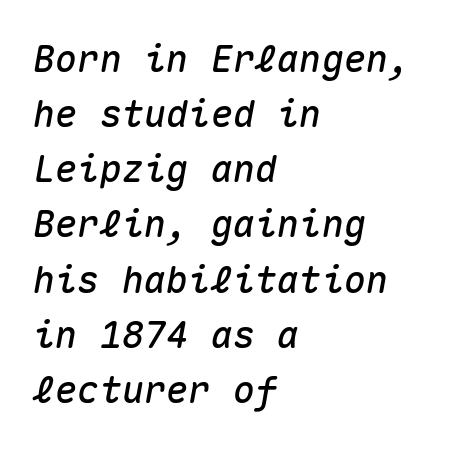
The face used here has a pronounced slope to its letters. Every character here occupies the same horizontal width, giving the sample a typewriter-like rhythm. Short and long lines alike share a common starting point at left. Students, observe: this is what conventionally led text looks like. You could call the tracking neutral — neither tight nor loose.
